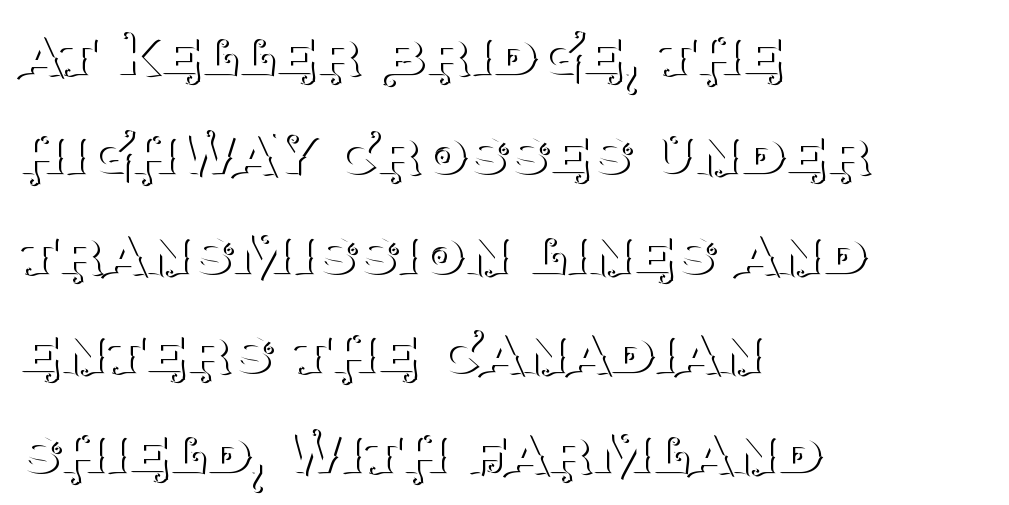
The image shows 70 px thin serif type, upright; set left-aligned, normal line spacing (1.42x), normal letter spacing, not underlined; medium stroke contrast and a large x-height.
